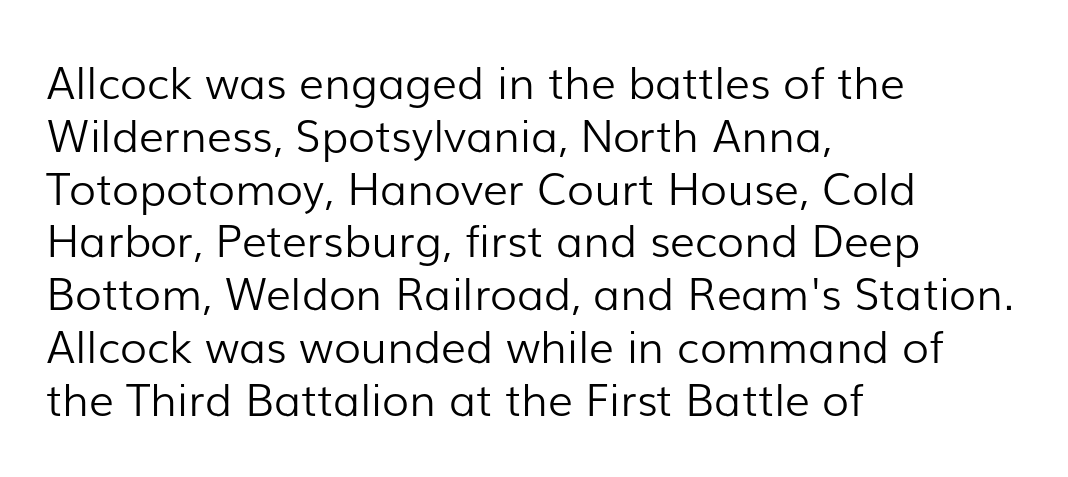
The image shows 44 px light sans-serif type, upright; set left-aligned, line spacing 1.2x, normal letter spacing, not underlined; low stroke contrast and a medium x-height.
